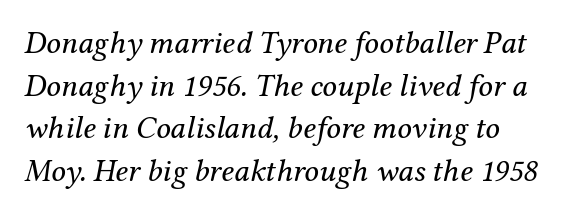
Q: Is the text bold? A: No.
Q: Is the text italic (slanted)? A: Yes, it leans right by about 12 degrees.
Q: Is the typeface a serif or a sans-serif typeface? A: Serif.
Q: Is the text underlined? A: No.
Q: How is the paragraph aligned? A: Left-aligned.
Q: Is the spacing between letters normal or unusually wide? A: Normal.
Q: Is the spacing between lines tight, normal or loose? A: Normal.
Q: Width (condensed, normal, or wide)? A: Normal.
Q: Stroke contrast? A: Medium.
Q: x-height? A: Medium.
Q: Monospaced? A: No.
